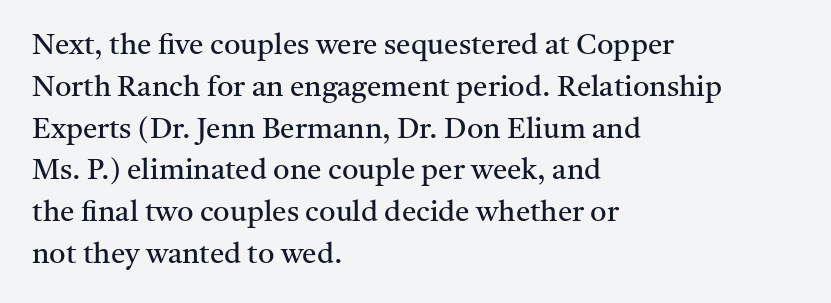
{"serif": "yes", "italic": "no", "bold": "no", "weight": "regular", "width": "normal", "stroke_contrast": "medium", "x_height": "medium", "monospaced": "no", "underline": "no", "align": "left", "line_spacing": "normal", "line_spacing_ratio": 1.44, "letter_spacing": "normal", "letter_spacing_em": 0.0, "glyph_px": 29}
